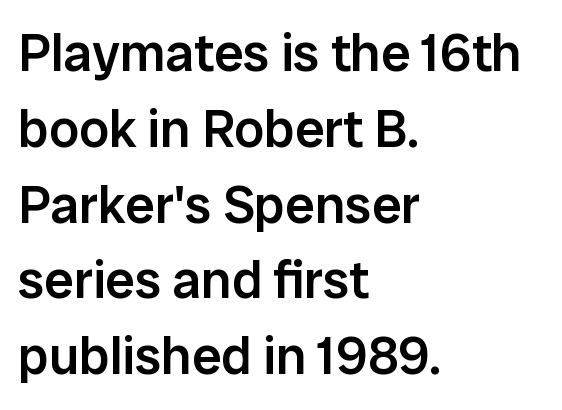
The image shows 53 px semibold sans-serif type, upright; set left-aligned, normal line spacing (1.43x), normal letter spacing, not underlined; low stroke contrast and a medium x-height.
